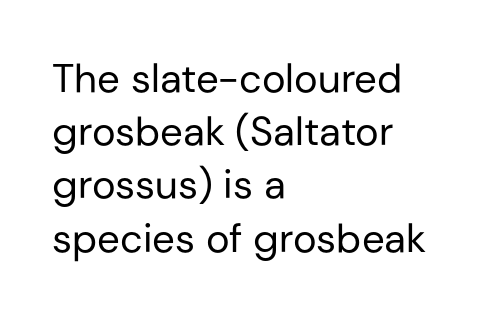
Q: Is the text bold? A: No.
Q: Is the text italic (slanted)? A: No, it is upright.
Q: Is the typeface a serif or a sans-serif typeface? A: Sans-serif.
Q: Is the text underlined? A: No.
Q: How is the paragraph aligned? A: Left-aligned.
Q: Is the spacing between letters normal or unusually wide? A: Normal.
Q: Is the spacing between lines tight, normal or loose? A: Normal.
Q: Width (condensed, normal, or wide)? A: Normal.
Q: Stroke contrast? A: Low.
Q: x-height? A: Medium.
Q: Monospaced? A: No.
